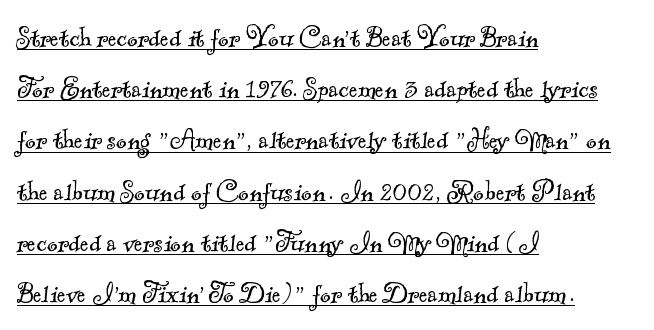
{"serif": "yes", "bold": "no", "weight": "light", "width": "normal", "x_height": "small", "monospaced": "no", "underline": "yes", "align": "left", "line_spacing": "normal", "line_spacing_ratio": 1.6, "letter_spacing": "normal", "letter_spacing_em": 0.0, "glyph_px": 32}
